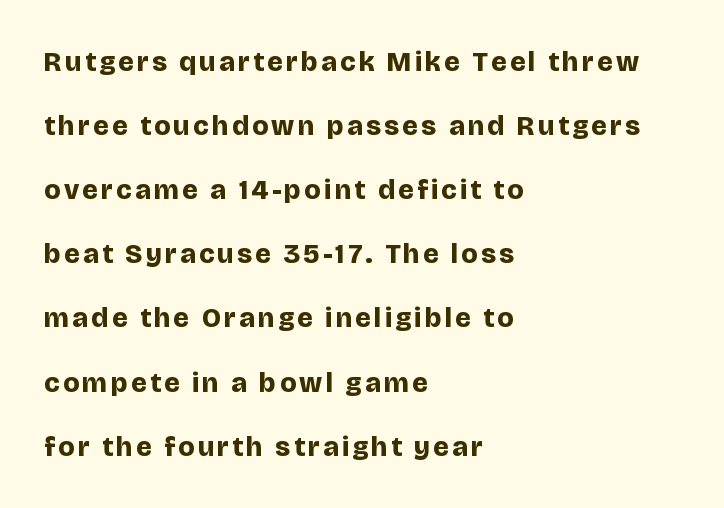
Q: Is the text bold? A: Yes.
Q: Is the text italic (slanted)? A: No, it is upright.
Q: Is the typeface a serif or a sans-serif typeface? A: Sans-serif.
Q: Is the text underlined? A: No.
Q: How is the paragraph aligned? A: Left-aligned.
Q: Is the spacing between lines tight, normal or loose? A: Loose.
Q: Width (condensed, normal, or wide)? A: Normal.
Q: Stroke contrast? A: Low.
Q: x-height? A: Large.
Q: Monospaced? A: No.
